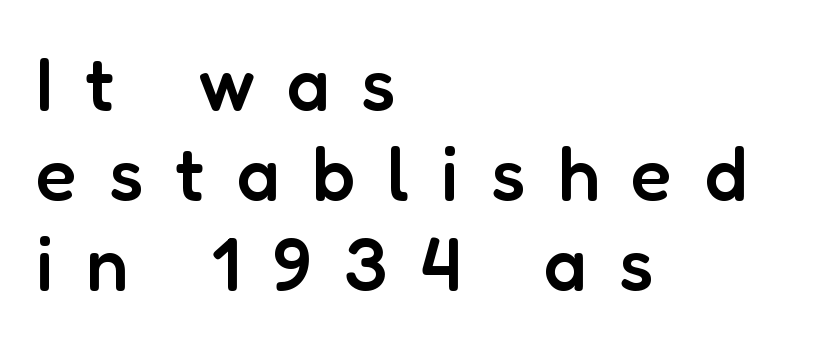
The image shows 75 px semibold sans-serif type, upright; set left-aligned, line spacing 1.2x, unusually wide letter spacing (+0.43 em), not underlined; low stroke contrast and a medium x-height.
